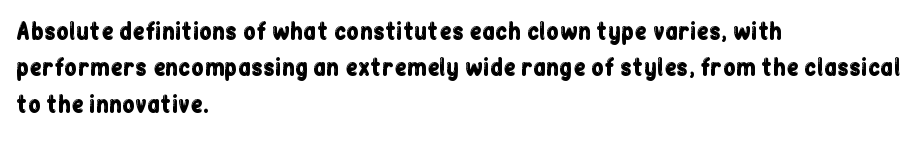
Style check: upright. Honestly, the letter spacing is just normal — you wouldn't notice it. Short and long lines alike share a common starting point at left. Any mark beneath the type? The region is blank. Interline gaps are of average width in this sample.
